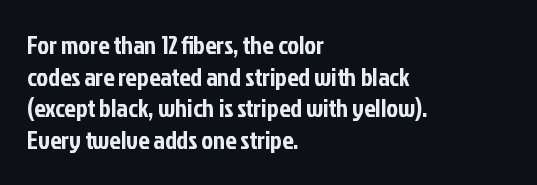
The image shows 25 px text type, upright; set left-aligned, normal line spacing (1.27x), normal letter spacing, not underlined.
